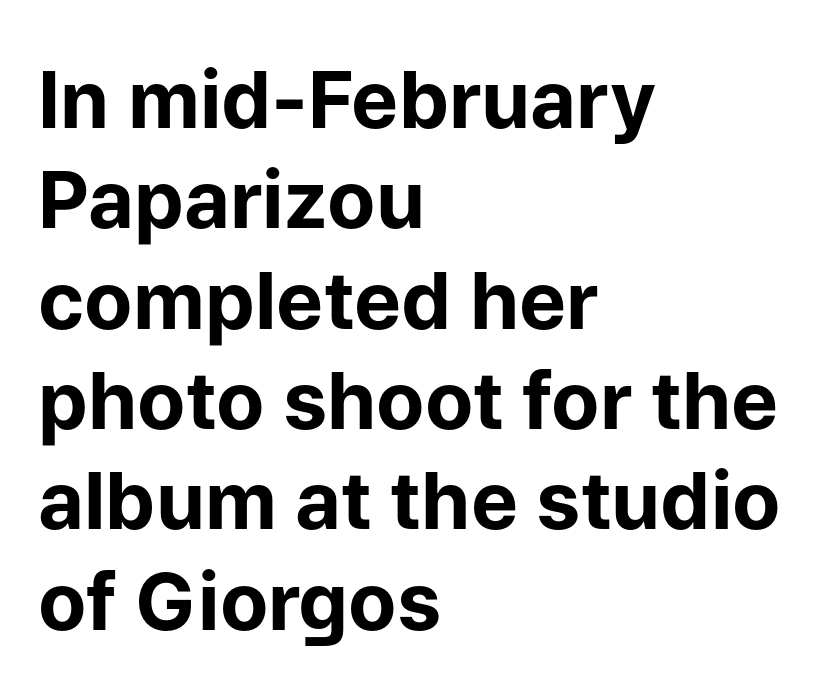
Each letter keeps its own natural width here, so spacing adapts to shape. Each letter's strokes conclude bluntly, with no projecting serifs. Here the glyphs are tracked normally, forming tight word shapes. Do the letters lean? They stand straight. The face used here has the dense, thick strokes of a bold. Which margin do the lines hug? The left one — the right edge is uneven.
